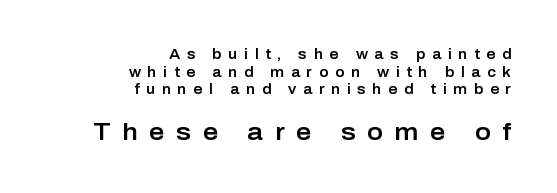
Q: Is the text italic (slanted)? A: No, it is upright.
Q: Is the text underlined? A: No.
Q: How is the paragraph aligned? A: Right-aligned.
Q: Is the spacing between letters normal or unusually wide? A: Unusually wide.
Q: Is the spacing between lines tight, normal or loose? A: Normal.
Q: Which block of text is set in a larger size, the first (top) or the second (bottom)? A: The second (bottom) one.
